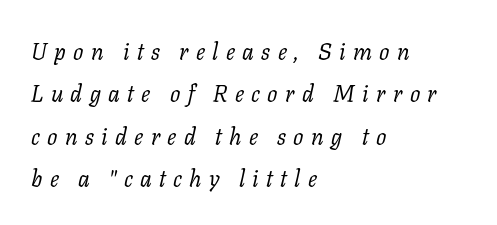
The image shows 23 px text type, italic (leaning right); set left-aligned, line spacing 1.84x, unusually wide letter spacing (+0.32 em), not underlined.
